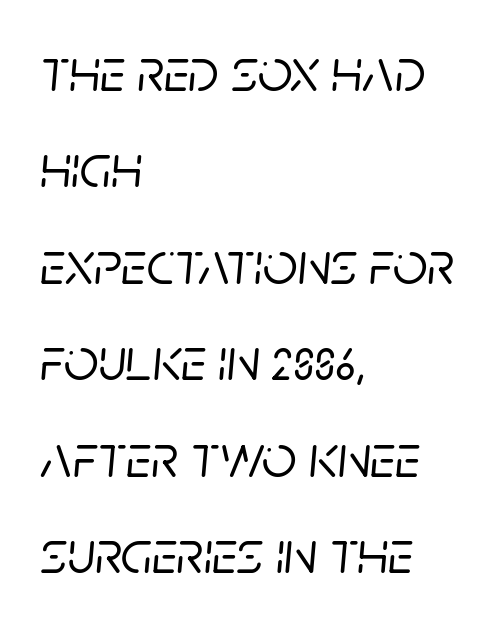
Horizontally, the lines are justified to the leading edge only. The specimen reads as italic at a glance. The rendering uses natural spacing where letterforms have individual widths. Spacing between characters is what you'd get straight out of the box. These lines sit exactly where default settings would place them. Beneath every word, the page is bare.
